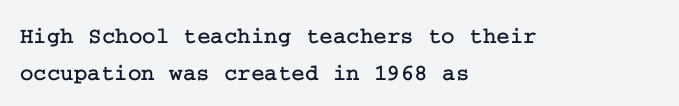
Q: Is the text italic (slanted)? A: No, it is upright.
Q: Is the text underlined? A: No.
Q: How is the paragraph aligned? A: Left-aligned.
Q: Is the spacing between letters normal or unusually wide? A: Normal.
Q: Is the spacing between lines tight, normal or loose? A: Normal.
